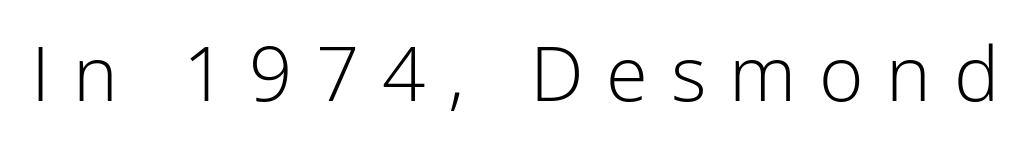
Q: Is the text bold? A: No.
Q: Is the text italic (slanted)? A: No, it is upright.
Q: Is the typeface a serif or a sans-serif typeface? A: Sans-serif.
Q: Is the text underlined? A: No.
Q: Is the spacing between letters normal or unusually wide? A: Unusually wide.
Q: Width (condensed, normal, or wide)? A: Normal.
Q: Stroke contrast? A: Low.
Q: x-height? A: Medium.
Q: Monospaced? A: No.
